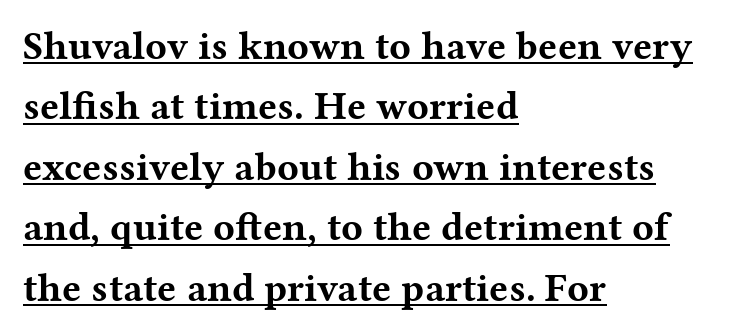
The image shows 40 px bold, wide serif type, upright; set left-aligned, normal line spacing (1.51x), normal letter spacing, underlined; medium stroke contrast and a medium x-height.
